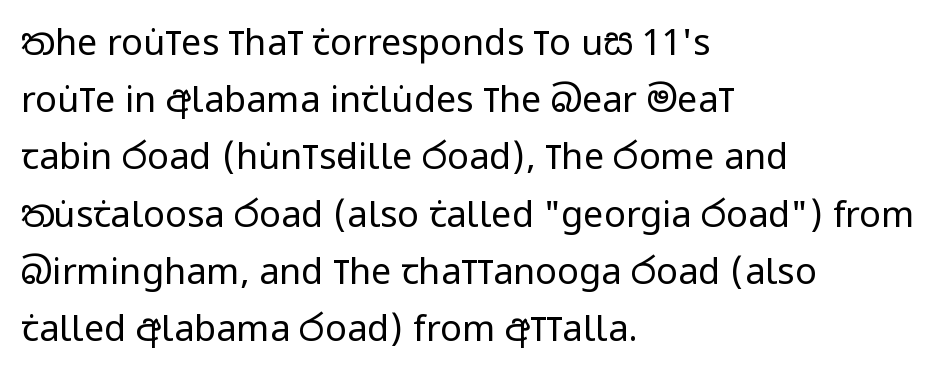
{"serif": "no", "italic": "no", "bold": "no", "weight": "regular", "width": "condensed", "stroke_contrast": "low", "x_height": "large", "monospaced": "no", "underline": "no", "align": "left", "line_spacing": "normal", "line_spacing_ratio": 1.59, "letter_spacing": "normal", "letter_spacing_em": 0.0, "glyph_px": 36}
